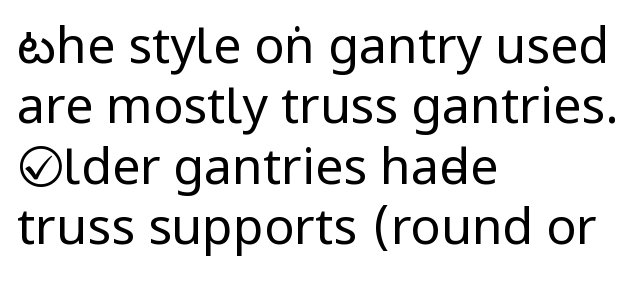
The image shows 50 px regular-weight, condensed sans-serif type, upright; set left-aligned, line spacing 1.21x, normal letter spacing, not underlined; low stroke contrast and a large x-height.
